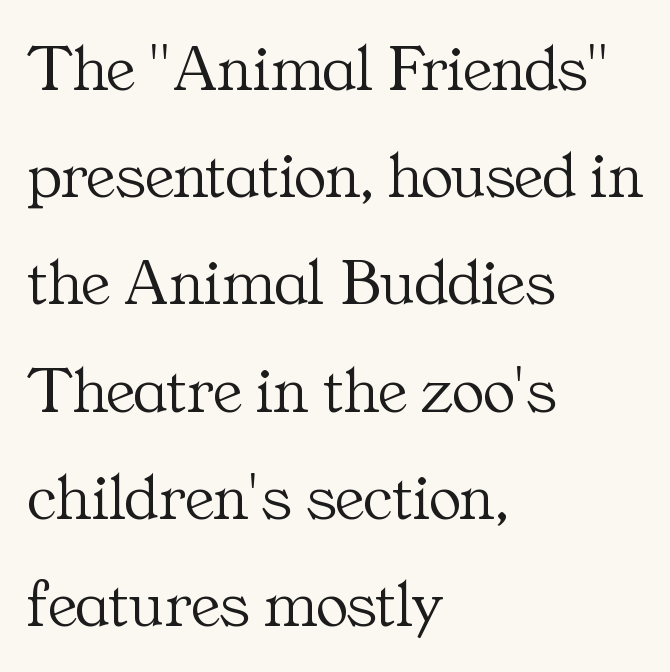
Q: Is the text bold? A: No.
Q: Is the text italic (slanted)? A: No, it is upright.
Q: Is the typeface a serif or a sans-serif typeface? A: Serif.
Q: Is the text underlined? A: No.
Q: How is the paragraph aligned? A: Left-aligned.
Q: Is the spacing between letters normal or unusually wide? A: Normal.
Q: Is the spacing between lines tight, normal or loose? A: Normal.
Q: Width (condensed, normal, or wide)? A: Normal.
Q: Stroke contrast? A: Medium.
Q: x-height? A: Medium.
Q: Monospaced? A: No.
